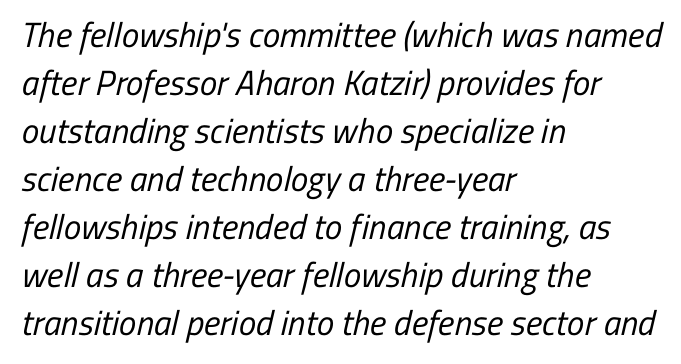
Q: Is the text bold? A: No.
Q: Is the typeface a serif or a sans-serif typeface? A: Sans-serif.
Q: Is the text underlined? A: No.
Q: How is the paragraph aligned? A: Left-aligned.
Q: Is the spacing between letters normal or unusually wide? A: Normal.
Q: Is the spacing between lines tight, normal or loose? A: Normal.
Q: Width (condensed, normal, or wide)? A: Condensed.
Q: Stroke contrast? A: Low.
Q: x-height? A: Medium.
Q: Monospaced? A: No.
